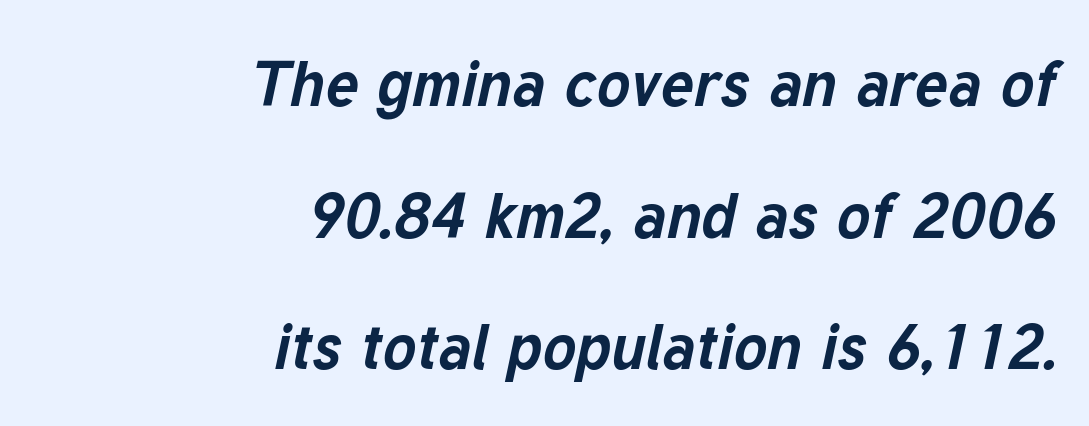
The image shows 63 px bold type, italic (leaning right); set right-aligned, loose line spacing (2.09x), normal letter spacing, not underlined; low stroke contrast and a medium x-height.
